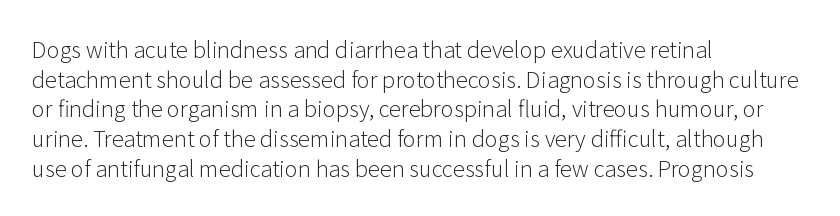
The image shows 22 px text type, upright; set left-aligned, normal line spacing (1.35x), normal letter spacing, not underlined.
